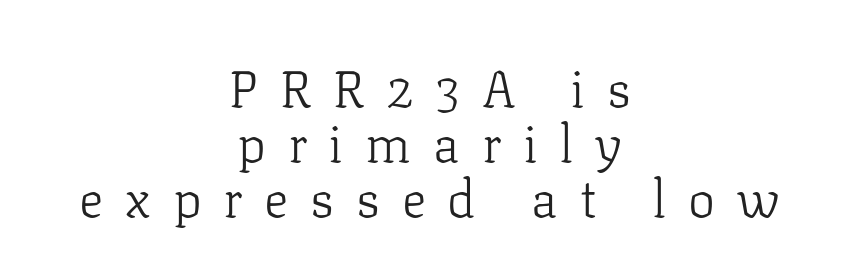
{"serif": "yes", "italic": "no", "bold": "no", "weight": "light", "width": "normal", "stroke_contrast": "low", "x_height": "medium", "monospaced": "no", "underline": "no", "align": "center", "line_spacing": "tight", "line_spacing_ratio": 1.08, "letter_spacing": "wide", "letter_spacing_em": 0.43, "glyph_px": 51}
